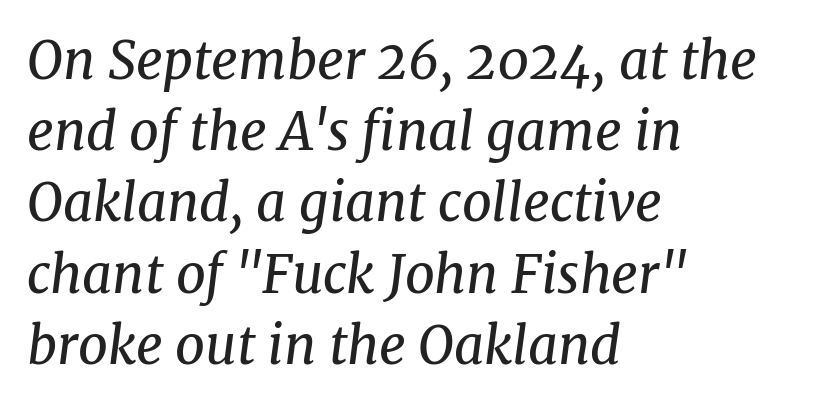
{"serif": "yes", "italic": "yes", "lean": "right", "slant_degrees": 8, "bold": "no", "weight": "regular", "width": "normal", "stroke_contrast": "medium", "x_height": "medium", "monospaced": "no", "underline": "no", "align": "left", "line_spacing": "normal", "line_spacing_ratio": 1.37, "letter_spacing": "normal", "letter_spacing_em": 0.0, "glyph_px": 52}
